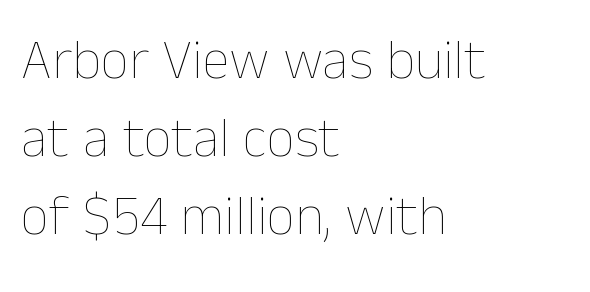
The image shows 56 px thin type, upright; set left-aligned, normal line spacing (1.39x), normal letter spacing, not underlined; low stroke contrast and a medium x-height.
